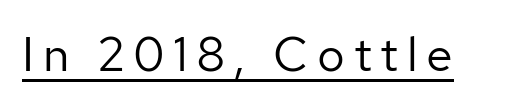
The image shows 48 px regular-weight sans-serif type, upright; set underlined; low stroke contrast and a medium x-height.
